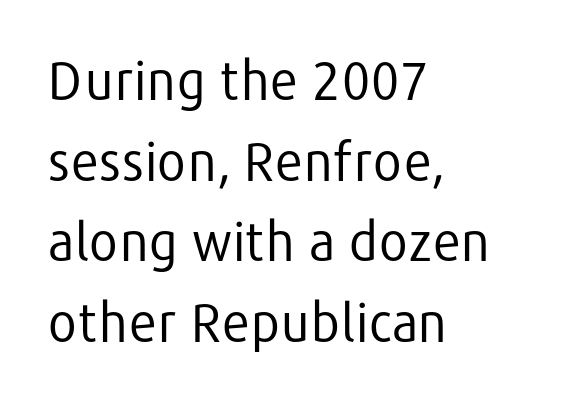
{"serif": "no", "italic": "no", "bold": "no", "weight": "regular", "width": "normal", "stroke_contrast": "low", "x_height": "medium", "monospaced": "no", "underline": "no", "align": "left", "line_spacing": "normal", "line_spacing_ratio": 1.55, "letter_spacing": "normal", "letter_spacing_em": 0.0, "glyph_px": 52}
